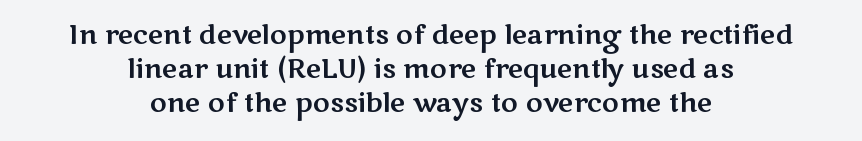
How are the letters spaced? Ordinarily, with no added tracking. Teacher's note: observe the equal gaps on both sides — that is centered alignment. Leading matches the norm, producing a regular column. Ordinary non-slanted type is in use.
